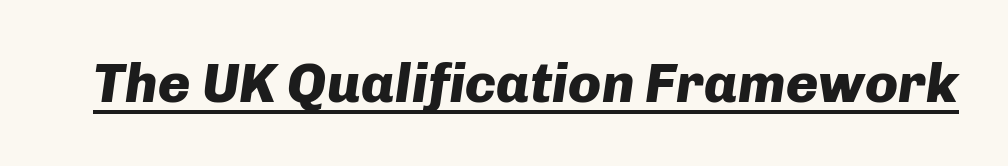
The image shows 55 px heavy type, italic (leaning right); set normal letter spacing, underlined; low stroke contrast and a medium x-height.
